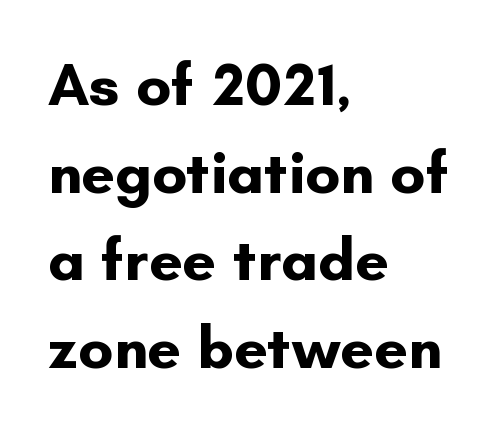
Q: Is the text bold? A: Yes.
Q: Is the text italic (slanted)? A: No, it is upright.
Q: Is the typeface a serif or a sans-serif typeface? A: Sans-serif.
Q: Is the text underlined? A: No.
Q: How is the paragraph aligned? A: Left-aligned.
Q: Is the spacing between letters normal or unusually wide? A: Normal.
Q: Is the spacing between lines tight, normal or loose? A: Normal.
Q: Width (condensed, normal, or wide)? A: Normal.
Q: Stroke contrast? A: Low.
Q: x-height? A: Small.
Q: Monospaced? A: No.
